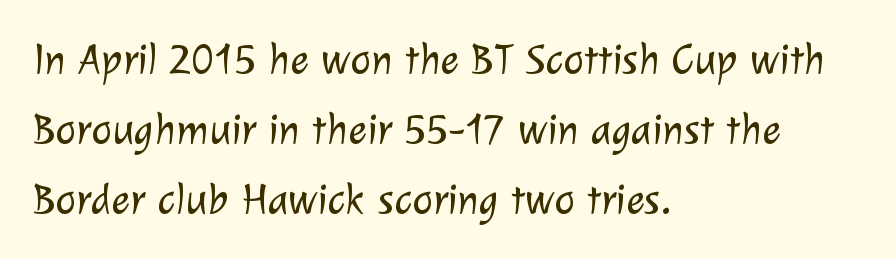
Q: Is the text bold? A: No.
Q: Is the typeface a serif or a sans-serif typeface? A: Sans-serif.
Q: Is the text underlined? A: No.
Q: How is the paragraph aligned? A: Left-aligned.
Q: Is the spacing between letters normal or unusually wide? A: Normal.
Q: Is the spacing between lines tight, normal or loose? A: Normal.
Q: Width (condensed, normal, or wide)? A: Normal.
Q: Stroke contrast? A: Low.
Q: x-height? A: Medium.
Q: Monospaced? A: No.
